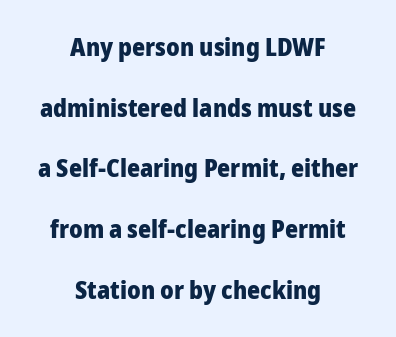
The image shows 25 px bold type, upright; set centered, loose line spacing (2.43x), normal letter spacing, not underlined.
